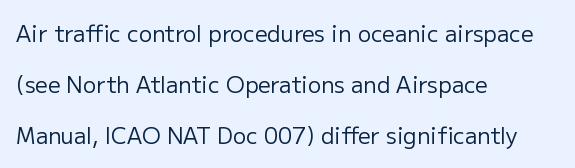
The image shows 22 px text type, upright; set left-aligned, loose line spacing (2.32x), normal letter spacing, not underlined.
